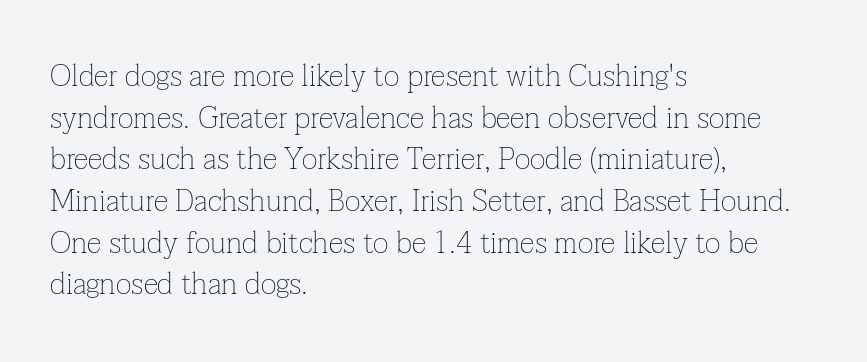
One glance says typical: line gaps are just what's usual. Varying glyph widths throughout — classic text-font behaviour. The characters display serif detailing at their extremities. The rag falls on the right side of this text block.
